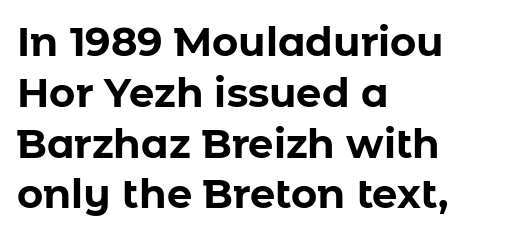
Q: Is the text bold? A: Yes.
Q: Is the text italic (slanted)? A: No, it is upright.
Q: Is the typeface a serif or a sans-serif typeface? A: Sans-serif.
Q: Is the text underlined? A: No.
Q: How is the paragraph aligned? A: Left-aligned.
Q: Is the spacing between letters normal or unusually wide? A: Normal.
Q: Is the spacing between lines tight, normal or loose? A: Normal.
Q: Width (condensed, normal, or wide)? A: Normal.
Q: Stroke contrast? A: Low.
Q: x-height? A: Medium.
Q: Monospaced? A: No.
